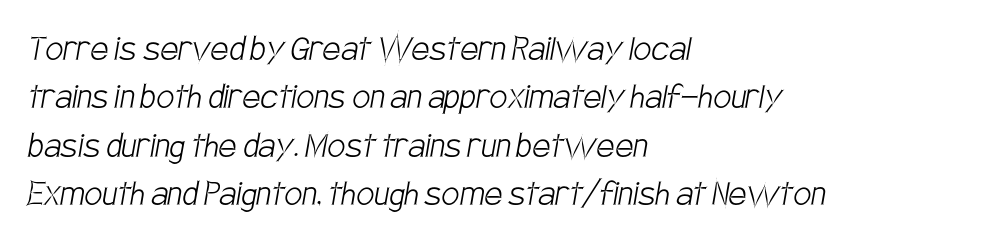
Q: Is the text bold? A: No.
Q: Is the typeface a serif or a sans-serif typeface? A: Sans-serif.
Q: Is the text underlined? A: No.
Q: How is the paragraph aligned? A: Left-aligned.
Q: Is the spacing between letters normal or unusually wide? A: Normal.
Q: Width (condensed, normal, or wide)? A: Condensed.
Q: Stroke contrast? A: Low.
Q: x-height? A: Large.
Q: Monospaced? A: No.
